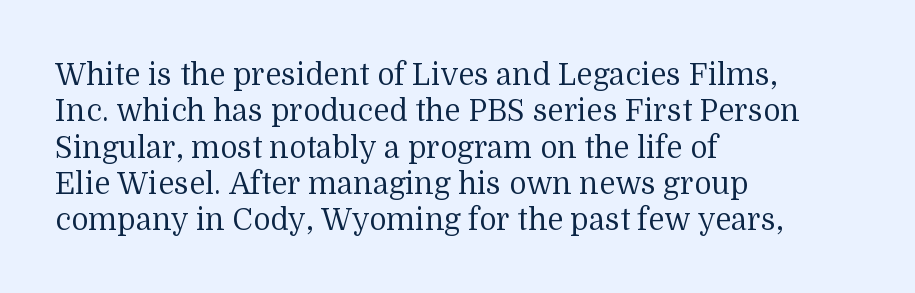
{"serif": "yes", "italic": "no", "bold": "no", "weight": "regular", "width": "normal", "stroke_contrast": "medium", "x_height": "medium", "monospaced": "no", "underline": "no", "align": "left", "line_spacing_ratio": 1.21, "letter_spacing": "normal", "letter_spacing_em": 0.0, "glyph_px": 30}
